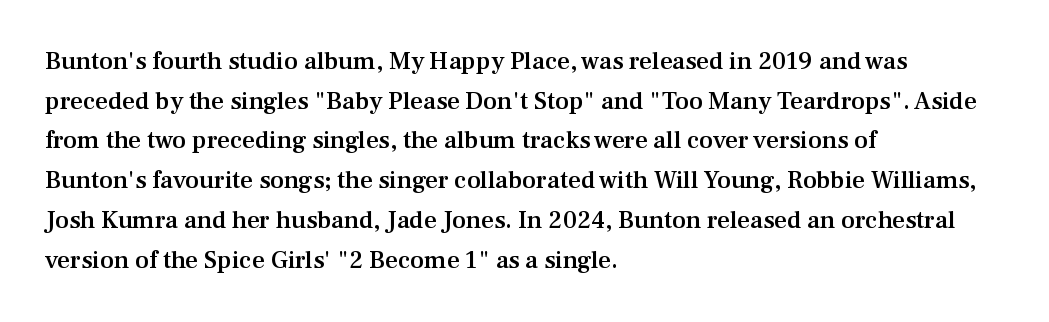
The image shows 25 px text type, upright; set left-aligned, normal line spacing (1.59x), normal letter spacing, not underlined.
